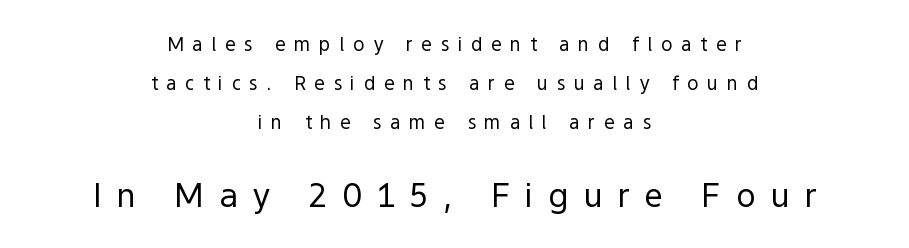
{"serif": "no", "italic": "no", "bold": "no", "weight": "regular", "width": "normal", "x_height": "medium", "monospaced": "no", "underline": "no", "align": "center", "line_spacing": "loose", "line_spacing_ratio": 2.05, "letter_spacing": "wide", "letter_spacing_em": 0.45, "larger_block": "second", "size_ratio": 1.74, "glyph_px": 33}
